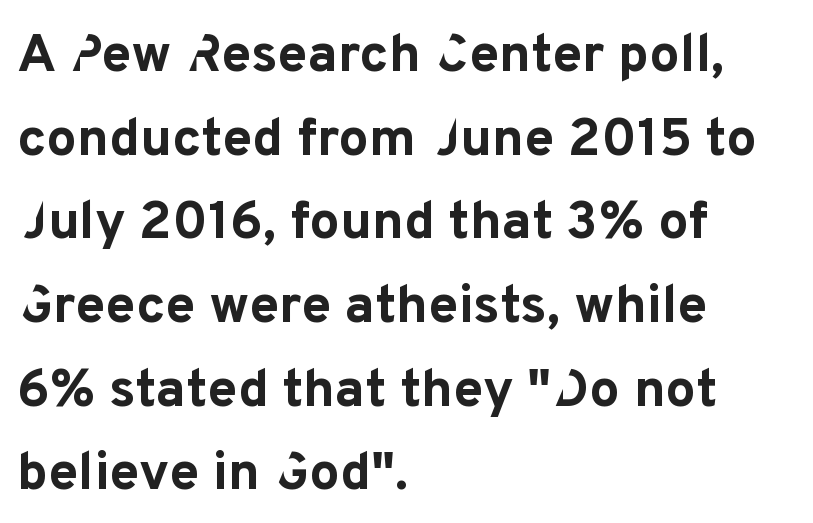
Q: Is the text bold? A: Yes.
Q: Is the text italic (slanted)? A: No, it is upright.
Q: Is the typeface a serif or a sans-serif typeface? A: Sans-serif.
Q: Is the text underlined? A: No.
Q: How is the paragraph aligned? A: Left-aligned.
Q: Is the spacing between letters normal or unusually wide? A: Normal.
Q: Is the spacing between lines tight, normal or loose? A: Normal.
Q: Width (condensed, normal, or wide)? A: Normal.
Q: Stroke contrast? A: Low.
Q: x-height? A: Medium.
Q: Monospaced? A: No.
